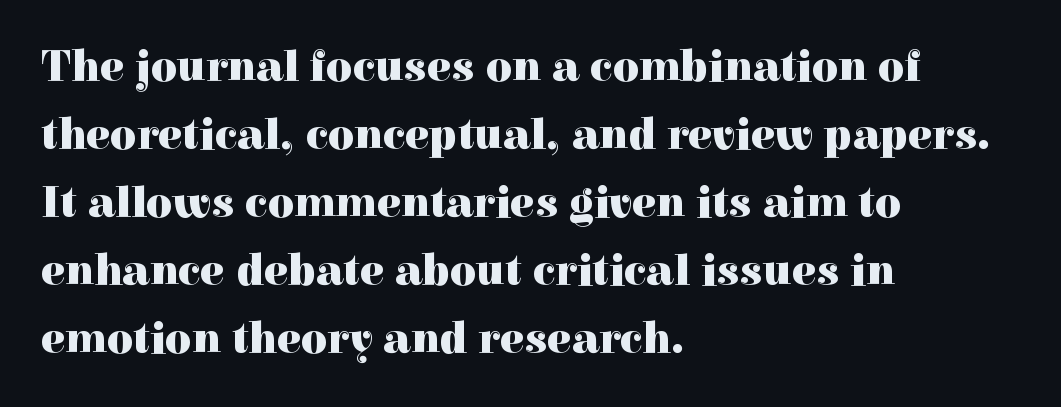
Q: Is the text bold? A: Yes.
Q: Is the text italic (slanted)? A: No, it is upright.
Q: Is the typeface a serif or a sans-serif typeface? A: Serif.
Q: Is the text underlined? A: No.
Q: How is the paragraph aligned? A: Left-aligned.
Q: Is the spacing between letters normal or unusually wide? A: Normal.
Q: Is the spacing between lines tight, normal or loose? A: Normal.
Q: Width (condensed, normal, or wide)? A: Normal.
Q: x-height? A: Medium.
Q: Monospaced? A: No.
